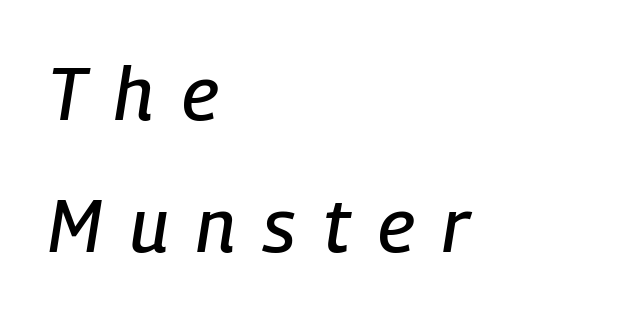
The image shows 74 px condensed type, italic (leaning right); set left-aligned, line spacing 1.78x, unusually wide letter spacing (+0.38 em), not underlined; low stroke contrast and a medium x-height.
